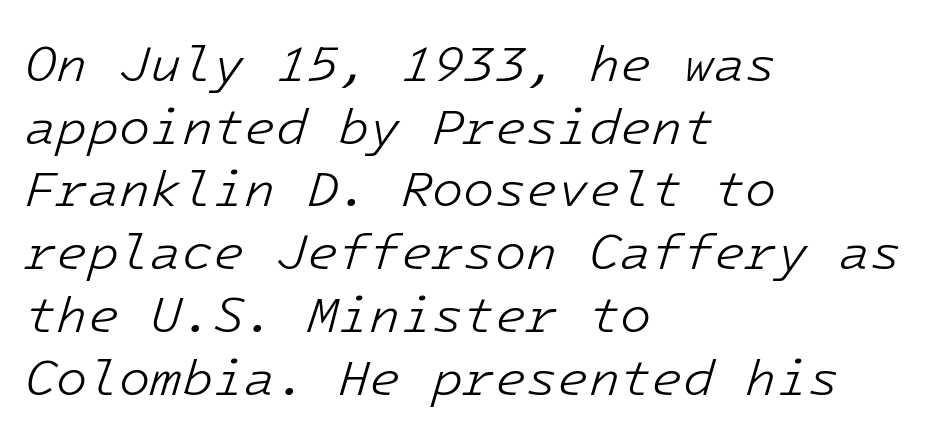
Q: Is the text bold? A: No.
Q: Is the text italic (slanted)? A: Yes, it leans right by about 16 degrees.
Q: Is the text underlined? A: No.
Q: How is the paragraph aligned? A: Left-aligned.
Q: Is the spacing between letters normal or unusually wide? A: Normal.
Q: Width (condensed, normal, or wide)? A: Normal.
Q: Stroke contrast? A: Low.
Q: x-height? A: Medium.
Q: Monospaced? A: Yes.
